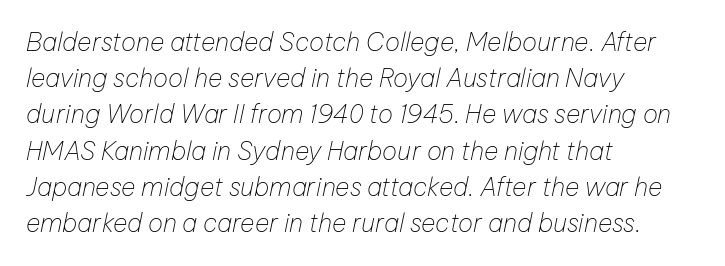
Letter spacing: default. This reads as an unemphasized weight, regular at the heaviest. Underlining? Definitely not there. You can tell it's italic because the verticals aren't actually vertical. The rendering anchors every line to the left-hand side.
